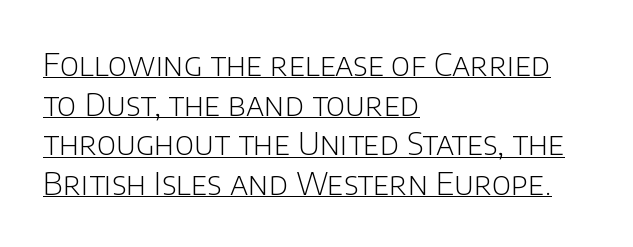
The image shows 32 px light sans-serif type, upright; set left-aligned, line spacing 1.24x, normal letter spacing, underlined; low stroke contrast and a large x-height.
